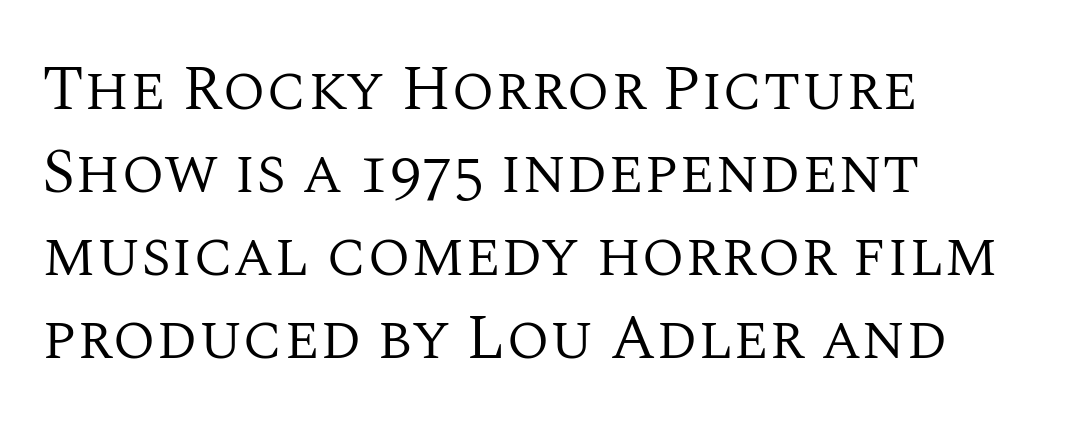
The image shows 63 px regular-weight serif type, upright; set left-aligned, normal line spacing (1.32x), normal letter spacing, not underlined; medium stroke contrast and a large x-height.
